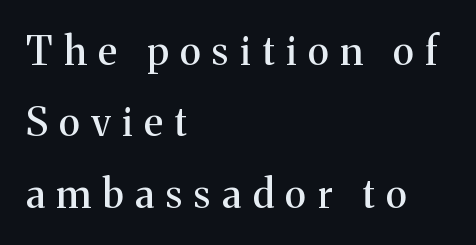
The space beneath each line is pristine and unruled. Character widths vary here, with narrow letters taking less room than wide ones. The type is letterspaced generously, with wide tracking. Ascenders rise straight up at ninety degrees.
